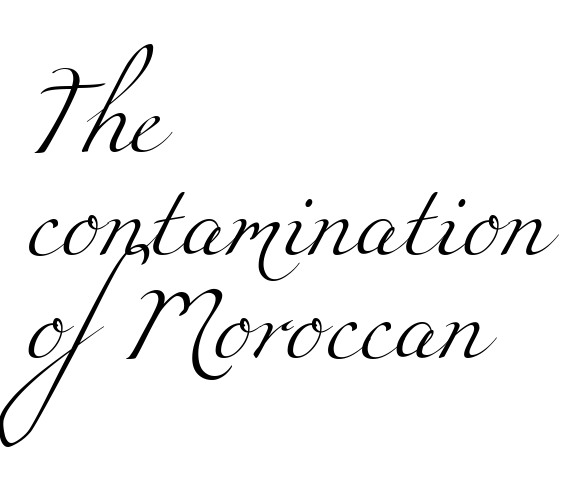
Each new line begins a customary step beneath the previous one. No letter is thick-stroked: the sample isn't bold. Is the block centered? No — it sits flush against the left margin. Glyph-to-glyph distance matches everyday printed text. Honestly, there is no underline to notice here at all.
